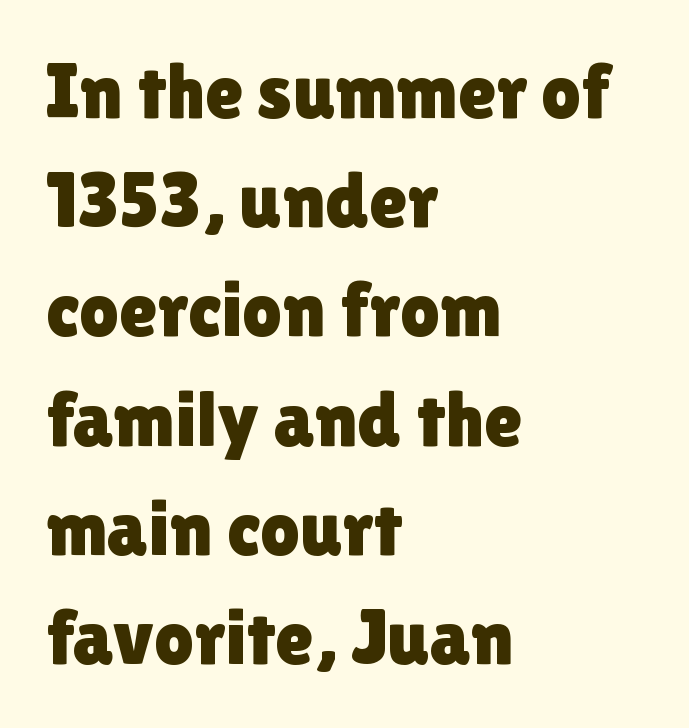
{"serif": "no", "italic": "no", "width": "normal", "x_height": "medium", "monospaced": "no", "underline": "no", "align": "left", "line_spacing": "normal", "line_spacing_ratio": 1.4, "letter_spacing": "normal", "letter_spacing_em": 0.0, "glyph_px": 78}
